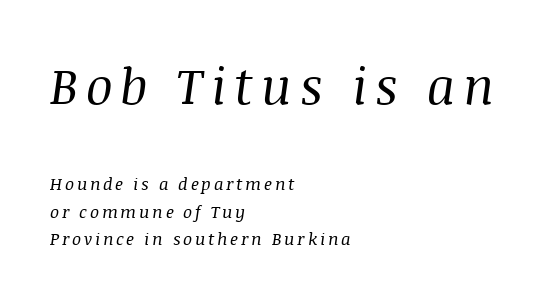
The image shows 50 px regular-weight serif type, italic (leaning right); set left-aligned, normal line spacing (1.62x), not underlined; the first (top) block is 2.94x larger; medium stroke contrast and a large x-height.
